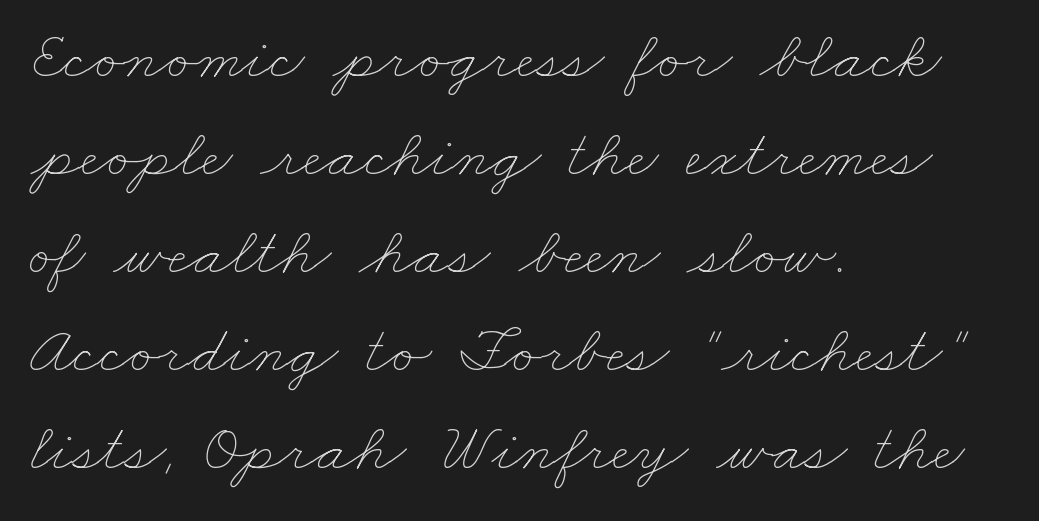
Here the glyphs are tracked normally, forming tight word shapes. Stems here are at most as thick as an everyday book face. This block has exactly the height ordinary leading produces. If you drew a ruler down the left edge, every line would touch it. Spacing verdict: proportional, widths tailored to each character.
